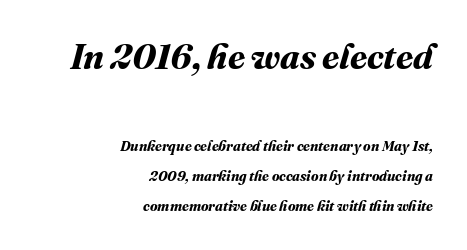
Reading top to bottom, the characters get smaller at the block break. Glance below the letters and you will spot only blank space. Typeset ragged left — the right edge is the straight one. Looks like regular typesetting: each glyph gets only the width it needs. Caption: standard tracking, unaltered.
